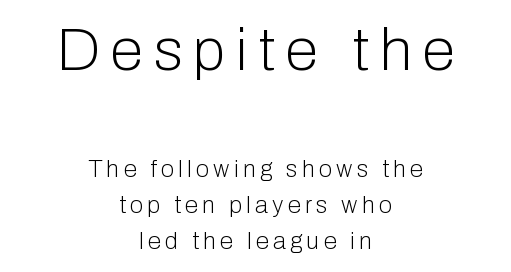
Is there any slant? The stems are plumb. Which margin do the lines hug? Neither — every line sits in the middle. To sum up the face: it is a sans, with no serifs. Compare the two chunks: the upper has the greater cap height.
